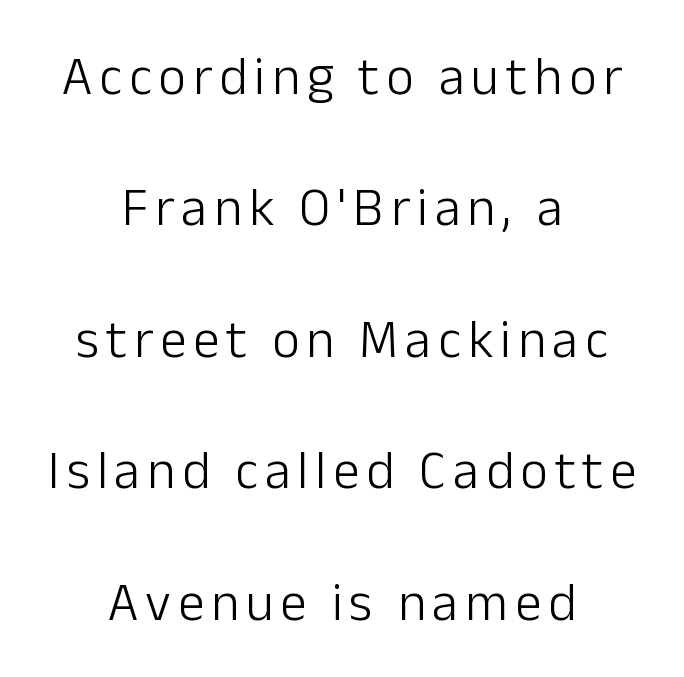
The image shows 53 px light sans-serif type, upright; set centered, loose line spacing (2.48x), not underlined; low stroke contrast and a medium x-height.
